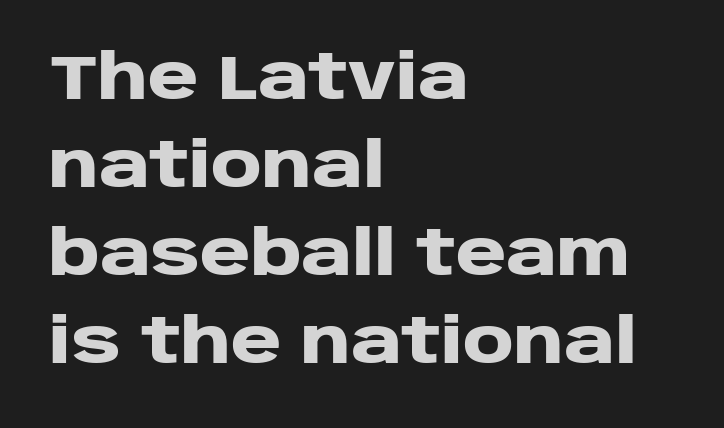
{"serif": "no", "italic": "no", "bold": "yes", "weight": "heavy", "width": "wide", "stroke_contrast": "low", "x_height": "large", "monospaced": "no", "underline": "no", "align": "left", "line_spacing": "normal", "line_spacing_ratio": 1.42, "letter_spacing": "normal", "letter_spacing_em": 0.0, "glyph_px": 62}
